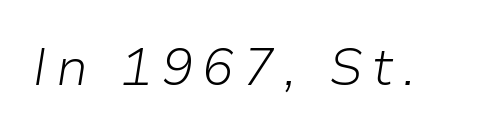
Q: Is the text bold? A: No.
Q: Is the text italic (slanted)? A: Yes, it leans right by about 9 degrees.
Q: Is the text underlined? A: No.
Q: Width (condensed, normal, or wide)? A: Normal.
Q: Stroke contrast? A: Low.
Q: x-height? A: Medium.
Q: Monospaced? A: No.
